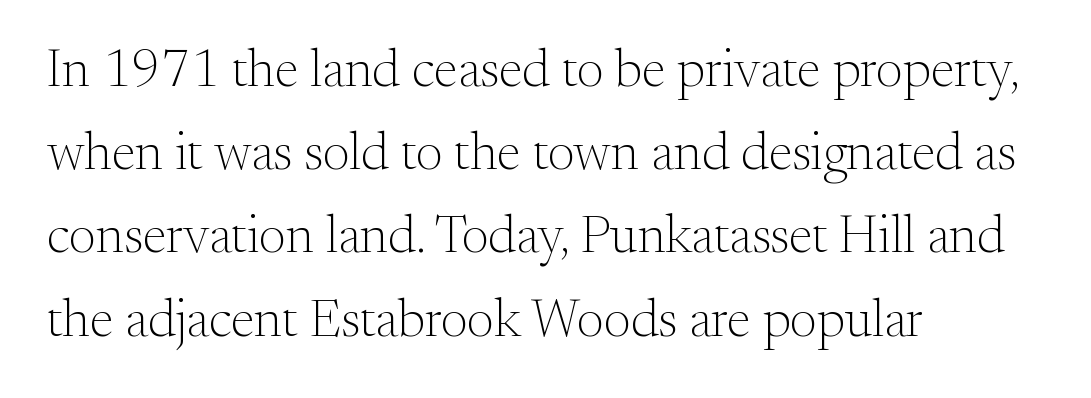
Q: Is the text bold? A: No.
Q: Is the text italic (slanted)? A: No, it is upright.
Q: Is the typeface a serif or a sans-serif typeface? A: Serif.
Q: Is the text underlined? A: No.
Q: How is the paragraph aligned? A: Left-aligned.
Q: Is the spacing between letters normal or unusually wide? A: Normal.
Q: Is the spacing between lines tight, normal or loose? A: Normal.
Q: Width (condensed, normal, or wide)? A: Normal.
Q: Stroke contrast? A: Medium.
Q: x-height? A: Small.
Q: Monospaced? A: No.
